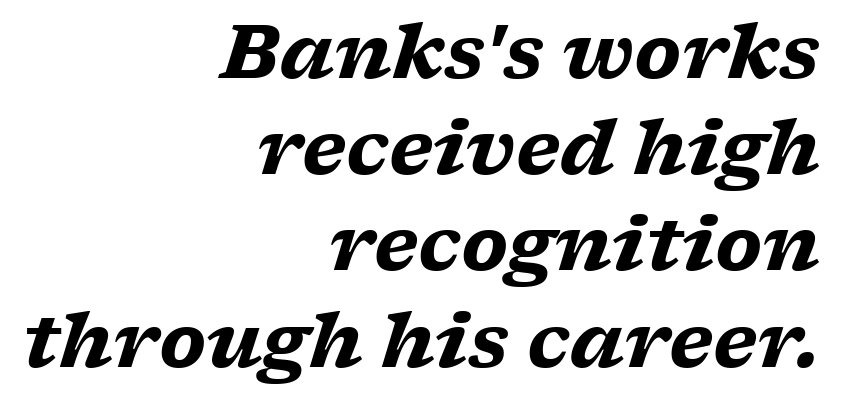
The image shows 74 px heavy, wide serif type, italic (leaning right); set right-aligned, normal line spacing (1.3x), normal letter spacing, not underlined; low stroke contrast and a medium x-height.
